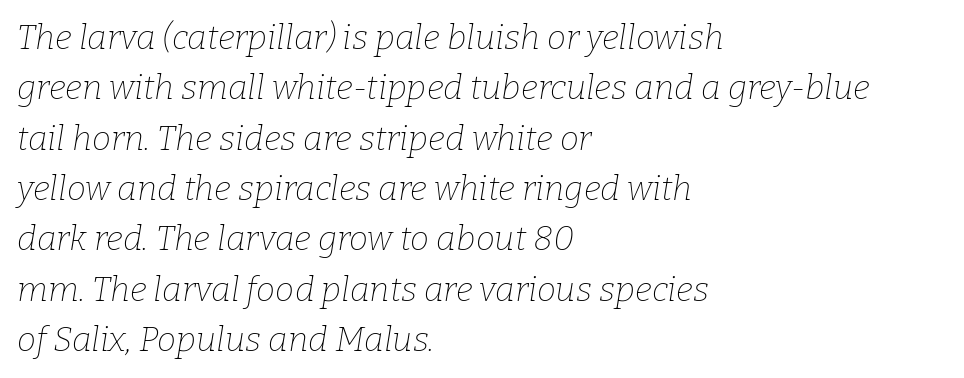
Q: Is the text bold? A: No.
Q: Is the text italic (slanted)? A: Yes, it leans right by about 9 degrees.
Q: Is the typeface a serif or a sans-serif typeface? A: Serif.
Q: Is the text underlined? A: No.
Q: How is the paragraph aligned? A: Left-aligned.
Q: Is the spacing between letters normal or unusually wide? A: Normal.
Q: Is the spacing between lines tight, normal or loose? A: Normal.
Q: Width (condensed, normal, or wide)? A: Normal.
Q: Stroke contrast? A: Low.
Q: x-height? A: Medium.
Q: Monospaced? A: No.
